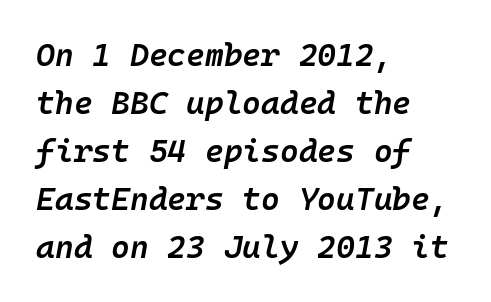
The image shows 32 px semibold type, italic (leaning right); set left-aligned, normal line spacing (1.5x), normal letter spacing, not underlined; low stroke contrast and a medium x-height.
